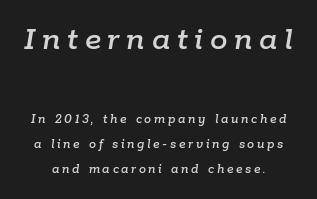
The image shows 35 px text type, italic (leaning right); set line spacing 1.8x, not underlined; the first (top) block is 2.5x larger; low stroke contrast and a medium x-height.
